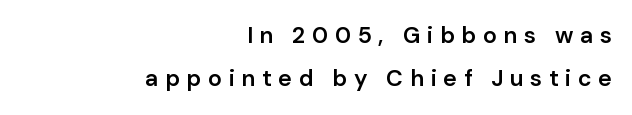
Line ends are locked; line starts wander. The space directly below the letters is spotless. Upright lettering throughout. The characters look somewhat weighty, a semibold short of true bold. This sample uses expanded letter spacing, leaving extra air between glyphs.
